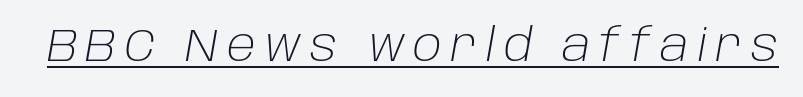
Q: Is the text bold? A: No.
Q: Is the text italic (slanted)? A: Yes, it leans right by about 10 degrees.
Q: Is the text underlined? A: Yes.
Q: Width (condensed, normal, or wide)? A: Normal.
Q: Stroke contrast? A: Low.
Q: x-height? A: Large.
Q: Monospaced? A: No.
